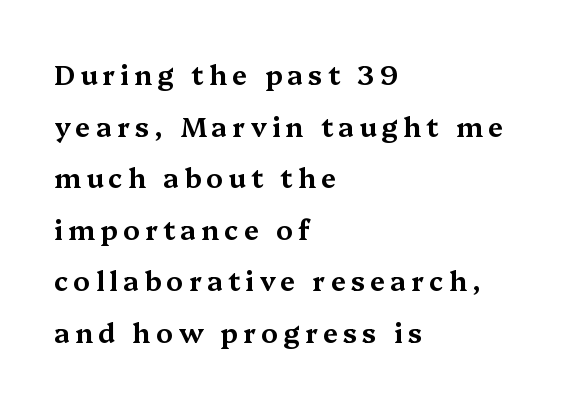
The image shows 27 px text type, upright; set left-aligned, loose line spacing (1.91x), not underlined.
